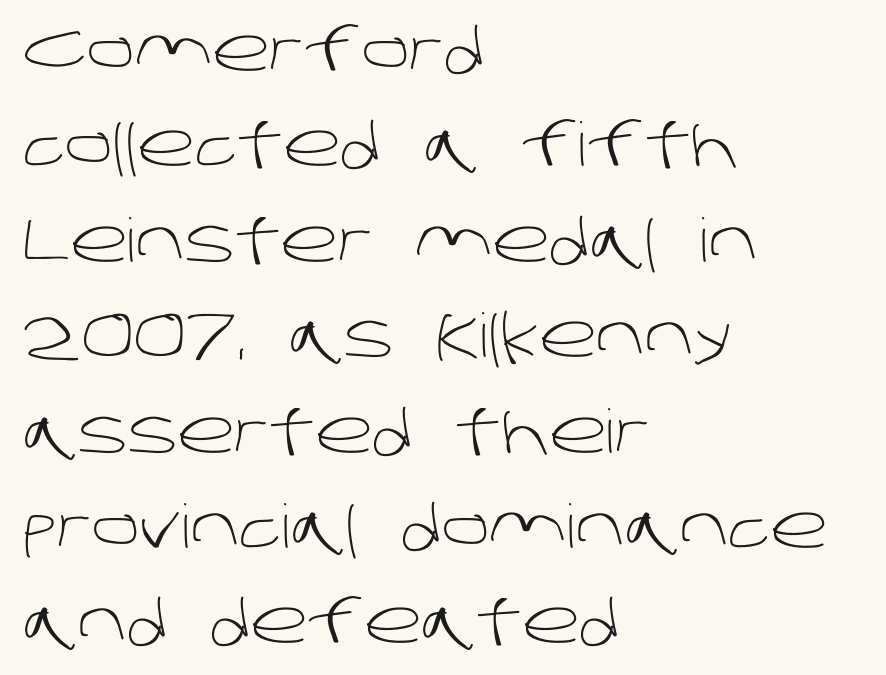
This sample keeps an unexceptional amount of space between lines. Inter-character spacing is left at the font's built-in metrics. Short and long lines alike share a common starting point at left. The rendering shows plain stroke endings on the letterforms — a sans-serif design. Think of a printed novel: that variable character pitch is what you see here.
